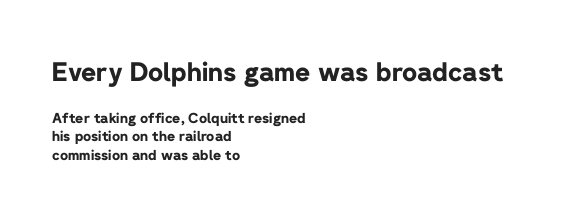
Q: Is the text bold? A: Yes.
Q: Is the text italic (slanted)? A: No, it is upright.
Q: Is the text underlined? A: No.
Q: How is the paragraph aligned? A: Left-aligned.
Q: Is the spacing between letters normal or unusually wide? A: Normal.
Q: Is the spacing between lines tight, normal or loose? A: Normal.
Q: Which block of text is set in a larger size, the first (top) or the second (bottom)? A: The first (top) one.
